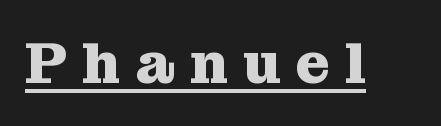
{"serif": "yes", "italic": "no", "bold": "yes", "weight": "heavy", "width": "normal", "stroke_contrast": "medium", "x_height": "medium", "monospaced": "no", "underline": "yes", "letter_spacing": "wide", "letter_spacing_em": 0.25, "glyph_px": 59}
